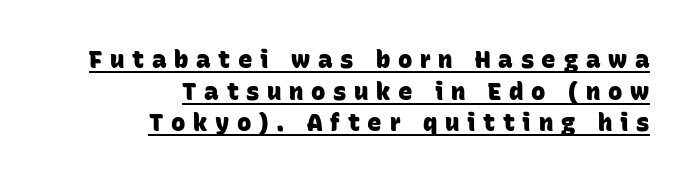
{"bold": "yes", "underline": "yes", "align": "right", "line_spacing": "normal", "line_spacing_ratio": 1.32, "letter_spacing": "wide", "letter_spacing_em": 0.32, "glyph_px": 24}
